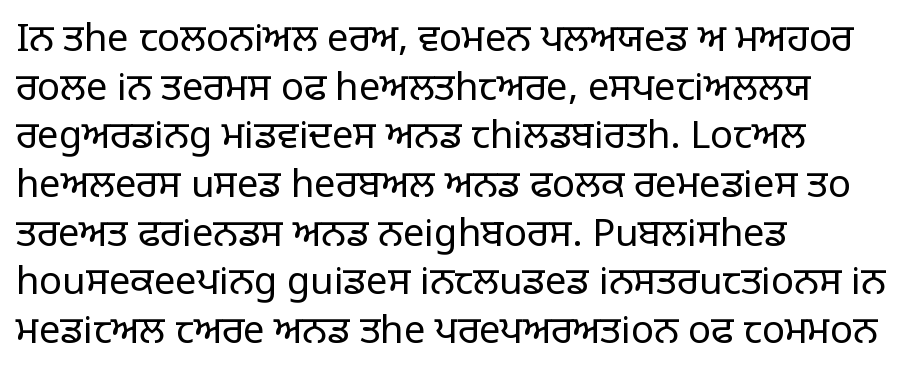
Q: Is the text bold? A: No.
Q: Is the text italic (slanted)? A: No, it is upright.
Q: Is the typeface a serif or a sans-serif typeface? A: Sans-serif.
Q: Is the text underlined? A: No.
Q: How is the paragraph aligned? A: Left-aligned.
Q: Is the spacing between letters normal or unusually wide? A: Normal.
Q: Is the spacing between lines tight, normal or loose? A: Normal.
Q: Width (condensed, normal, or wide)? A: Normal.
Q: Stroke contrast? A: Low.
Q: x-height? A: Large.
Q: Monospaced? A: No.
